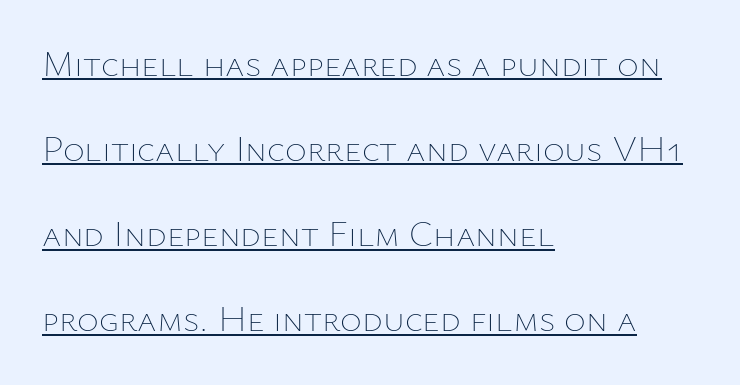
{"italic": "no", "bold": "no", "weight": "thin", "width": "normal", "stroke_contrast": "low", "x_height": "medium", "monospaced": "no", "underline": "yes", "align": "left", "line_spacing": "loose", "line_spacing_ratio": 2.3, "letter_spacing": "normal", "letter_spacing_em": 0.0, "glyph_px": 37}
